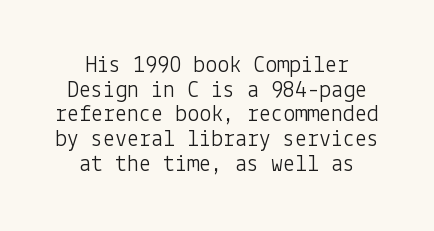
Nobody drew a line under any word here. Tightly led — the rows are bunched. Notice how the passage keeps no hard edge, just a central spine. The typesetting does not lean heavy: it is not bold. Notice how the stems are strictly vertical — no italics here.
